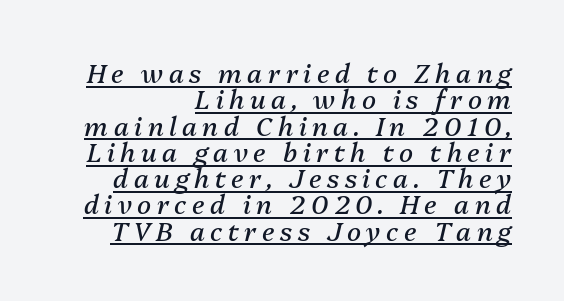
Q: Is the text bold? A: No.
Q: Is the text italic (slanted)? A: Yes, it leans right by about 13 degrees.
Q: Is the text underlined? A: Yes.
Q: How is the paragraph aligned? A: Right-aligned.
Q: Is the spacing between letters normal or unusually wide? A: Unusually wide.
Q: Is the spacing between lines tight, normal or loose? A: Tight.
